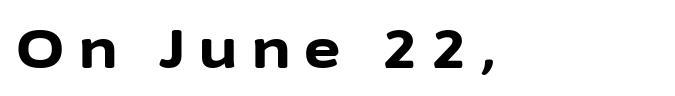
{"serif": "no", "italic": "no", "bold": "yes", "weight": "bold", "width": "normal", "stroke_contrast": "low", "x_height": "medium", "monospaced": "no", "underline": "no", "align": "left", "letter_spacing": "wide", "letter_spacing_em": 0.26, "glyph_px": 55}
